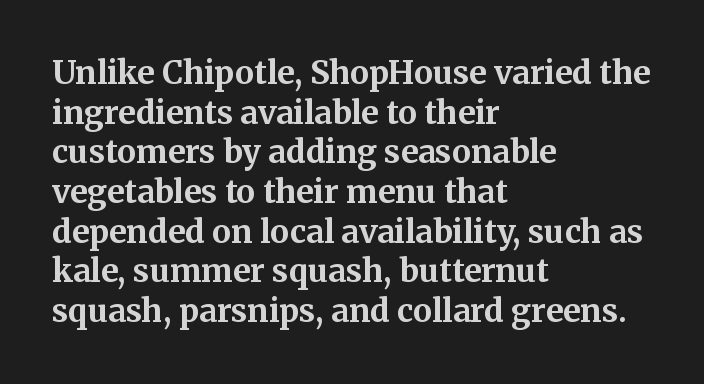
{"serif": "yes", "italic": "no", "bold": "yes", "weight": "bold", "width": "normal", "stroke_contrast": "medium", "x_height": "medium", "monospaced": "no", "underline": "no", "align": "left", "line_spacing_ratio": 1.24, "letter_spacing": "normal", "letter_spacing_em": 0.0, "glyph_px": 32}
